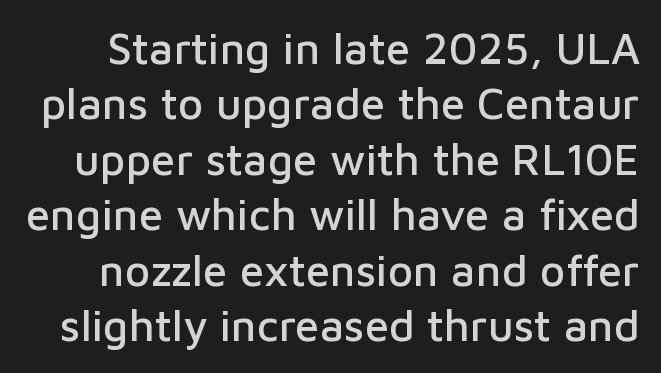
{"serif": "no", "italic": "no", "width": "normal", "stroke_contrast": "low", "x_height": "medium", "monospaced": "no", "underline": "no", "line_spacing": "normal", "line_spacing_ratio": 1.26, "letter_spacing": "normal", "letter_spacing_em": 0.0, "glyph_px": 44}
